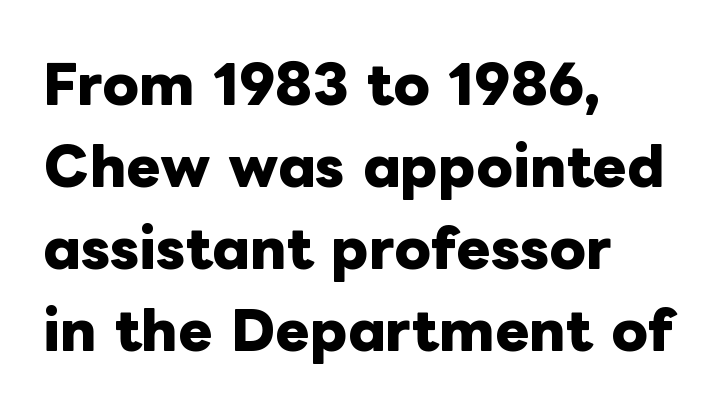
The image shows 52 px heavy type, upright; set left-aligned, normal line spacing (1.58x), normal letter spacing, not underlined; low stroke contrast and a medium x-height.
